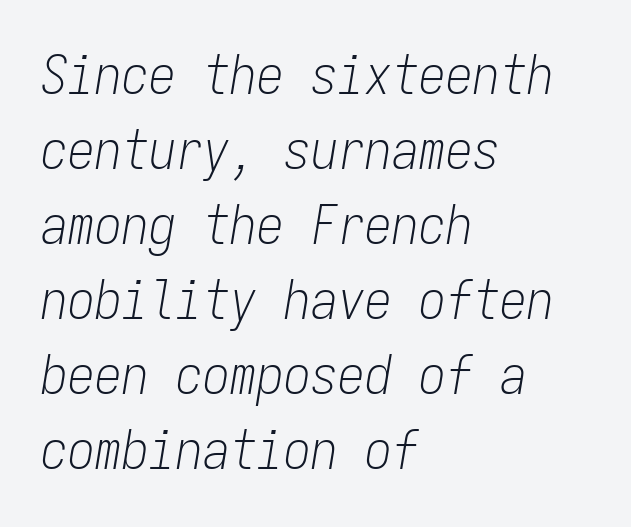
The image shows 54 px light, condensed type, italic (leaning right), monospaced; set left-aligned, normal line spacing (1.39x), normal letter spacing, not underlined; low stroke contrast and a medium x-height.
